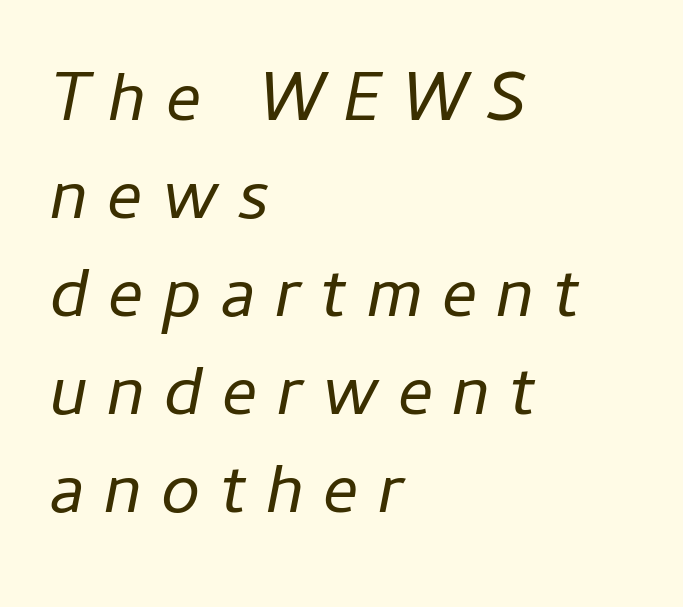
Check the space under the baseline: it is left empty. The rendering uses a moderate line-height, typical for paragraphs. Someone cranked the tracking dial way up on this one. Designer's note — italics engaged. In CSS terms this would be text-align: left. The font is comparable to plain body text, perhaps lighter.
